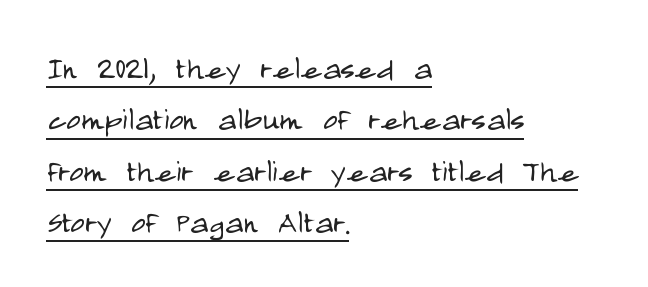
The line texture is even and compact thanks to regular tracking. No extra ink here — the face is not bold. These lines are rendered in a variable-pitch font. You can tell from the bare stems that sans-serif type was used. Decoration check: the copy is underlined. If you drew a line through each stem, it would be perfectly vertical.
